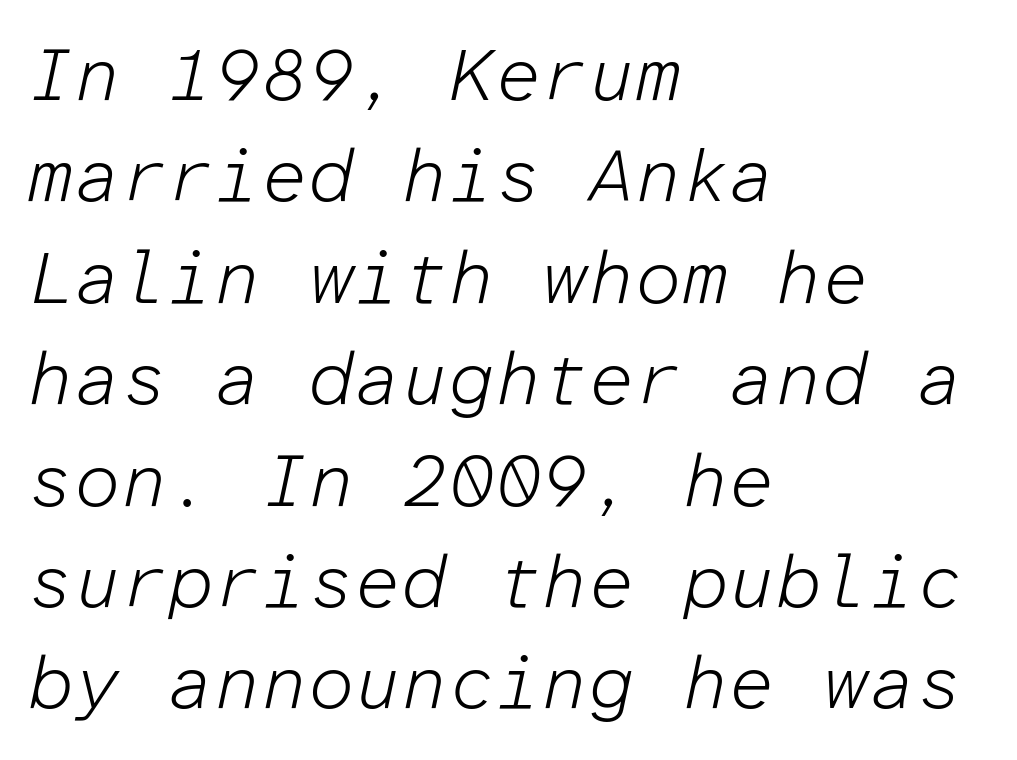
{"italic": "yes", "lean": "right", "slant_degrees": 12, "bold": "no", "weight": "light", "width": "normal", "stroke_contrast": "low", "x_height": "medium", "monospaced": "yes", "underline": "no", "align": "left", "line_spacing": "normal", "line_spacing_ratio": 1.37, "letter_spacing": "normal", "letter_spacing_em": 0.0, "glyph_px": 74}
